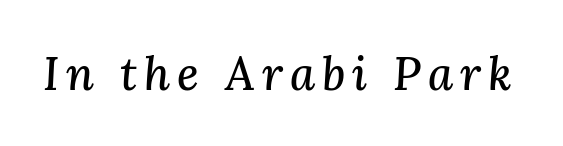
Q: Is the text italic (slanted)? A: Yes, it leans right by about 3 degrees.
Q: Is the typeface a serif or a sans-serif typeface? A: Serif.
Q: Is the text underlined? A: No.
Q: Width (condensed, normal, or wide)? A: Normal.
Q: Stroke contrast? A: Medium.
Q: x-height? A: Medium.
Q: Monospaced? A: No.
